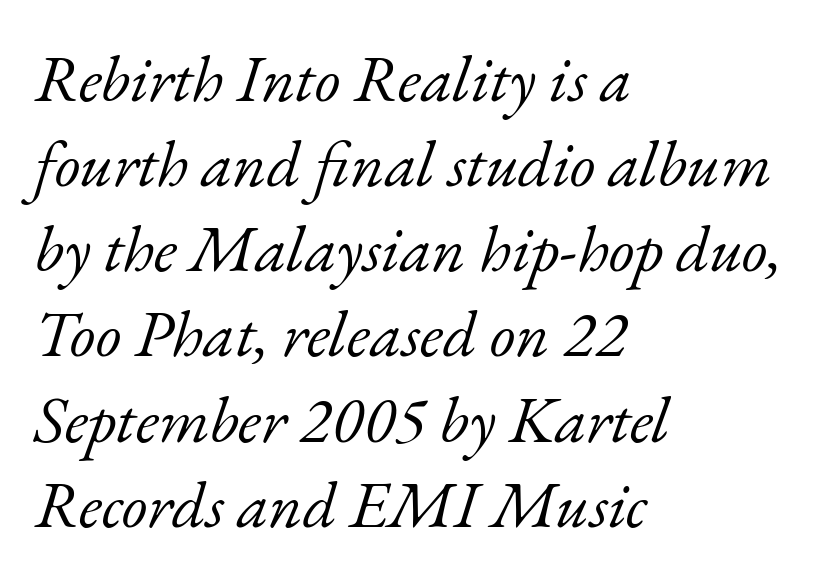
The image shows 66 px light serif type, italic (leaning right); set left-aligned, normal line spacing (1.29x), normal letter spacing, not underlined; low stroke contrast and a small x-height.
